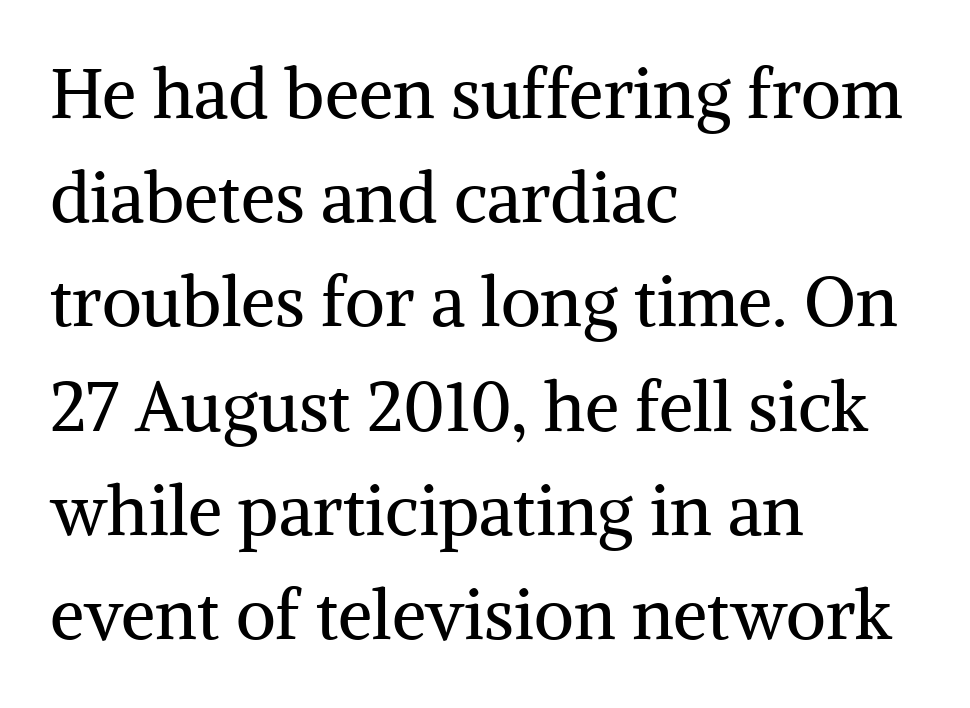
The image shows 69 px regular-weight serif type, upright; set left-aligned, normal line spacing (1.51x), normal letter spacing, not underlined; medium stroke contrast and a medium x-height.
